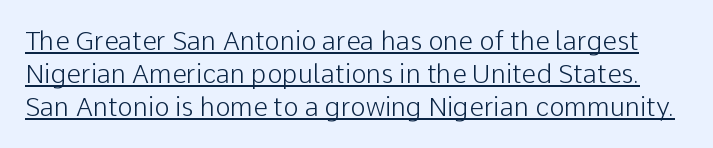
{"italic": "no", "bold": "no", "underline": "yes", "line_spacing": "normal", "line_spacing_ratio": 1.26, "letter_spacing": "normal", "letter_spacing_em": 0.0, "glyph_px": 26}
